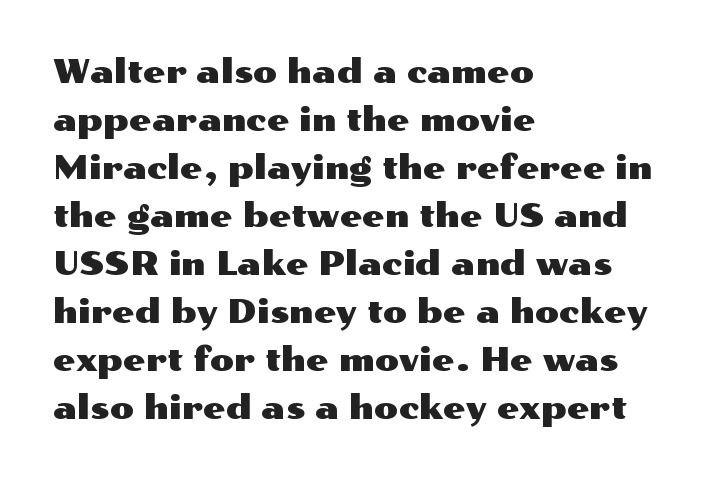
Q: Is the text italic (slanted)? A: No, it is upright.
Q: Is the typeface a serif or a sans-serif typeface? A: Sans-serif.
Q: Is the text underlined? A: No.
Q: How is the paragraph aligned? A: Left-aligned.
Q: Is the spacing between letters normal or unusually wide? A: Normal.
Q: Is the spacing between lines tight, normal or loose? A: Normal.
Q: Width (condensed, normal, or wide)? A: Wide.
Q: Stroke contrast? A: Medium.
Q: x-height? A: Medium.
Q: Monospaced? A: No.
